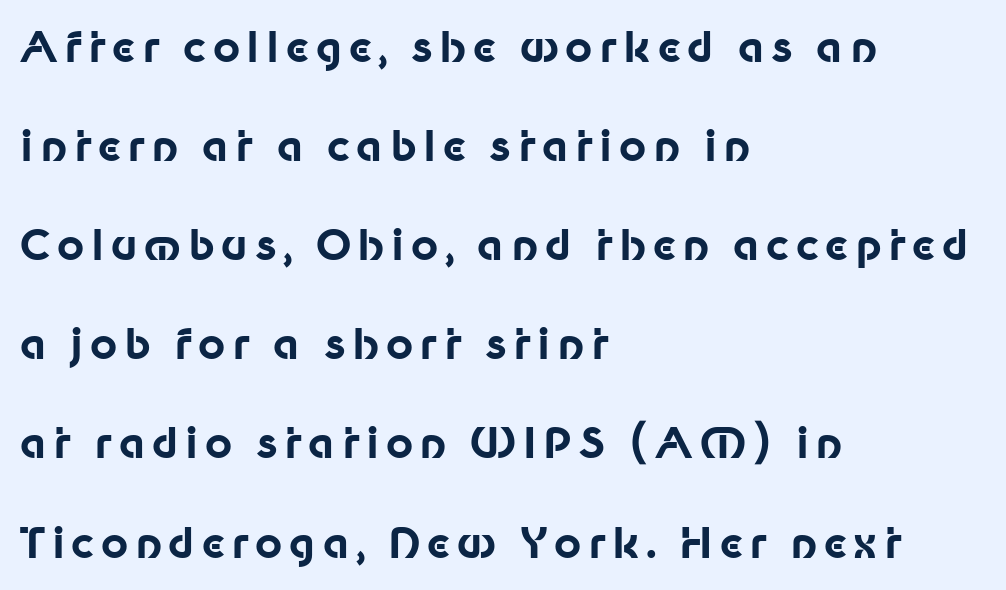
Q: Is the text bold? A: Yes.
Q: Is the text italic (slanted)? A: No, it is upright.
Q: Is the typeface a serif or a sans-serif typeface? A: Sans-serif.
Q: Is the text underlined? A: No.
Q: How is the paragraph aligned? A: Left-aligned.
Q: Is the spacing between lines tight, normal or loose? A: Loose.
Q: Width (condensed, normal, or wide)? A: Normal.
Q: Stroke contrast? A: Low.
Q: x-height? A: Medium.
Q: Monospaced? A: No.
